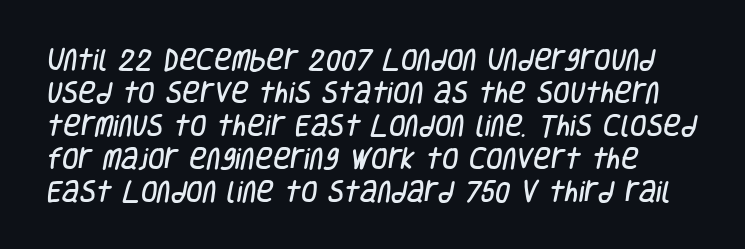
Nothing unusual about the tracking: characters are spaced as the font intends. Each row of text sits above clean, open space. Is there much room between lines? A standard amount, neither cramped nor airy.
